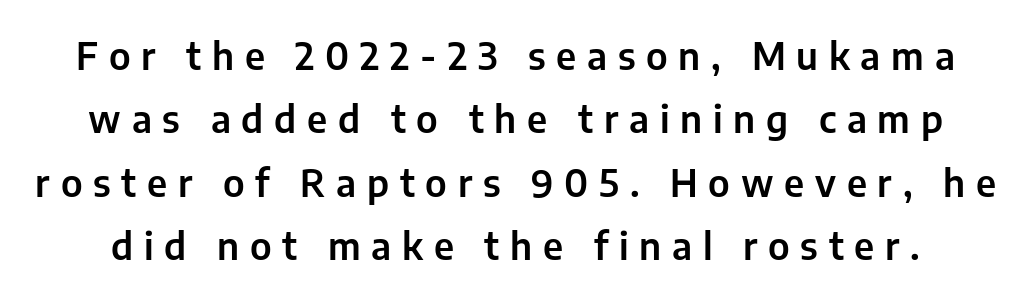
The image shows 37 px sans-serif type, upright; set line spacing 1.71x, unusually wide letter spacing (+0.29 em), not underlined; low stroke contrast and a medium x-height.
